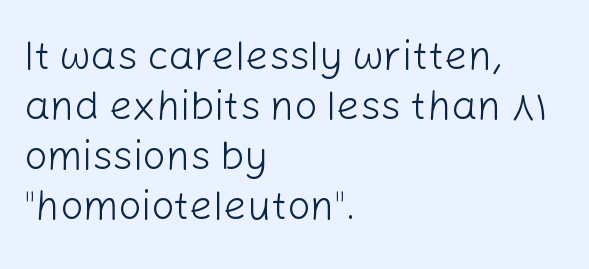
The image shows 41 px light sans-serif type, upright; set left-aligned, line spacing 1.22x, normal letter spacing, not underlined; low stroke contrast and a medium x-height.
